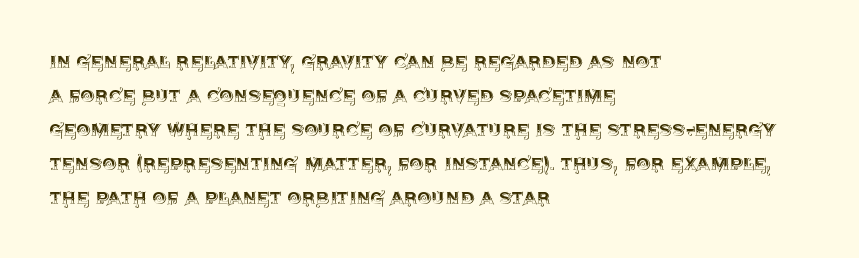
Q: Is the text italic (slanted)? A: No, it is upright.
Q: Is the text underlined? A: No.
Q: How is the paragraph aligned? A: Left-aligned.
Q: Is the spacing between letters normal or unusually wide? A: Normal.
Q: Is the spacing between lines tight, normal or loose? A: Normal.
